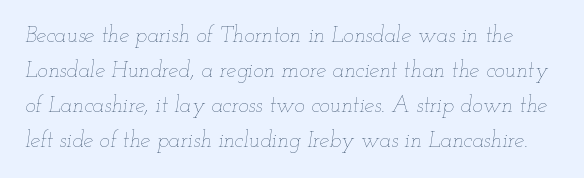
Q: Is the text bold? A: No.
Q: Is the text italic (slanted)? A: Yes, it leans right by about 12 degrees.
Q: Is the text underlined? A: No.
Q: Is the spacing between letters normal or unusually wide? A: Normal.
Q: Is the spacing between lines tight, normal or loose? A: Normal.
